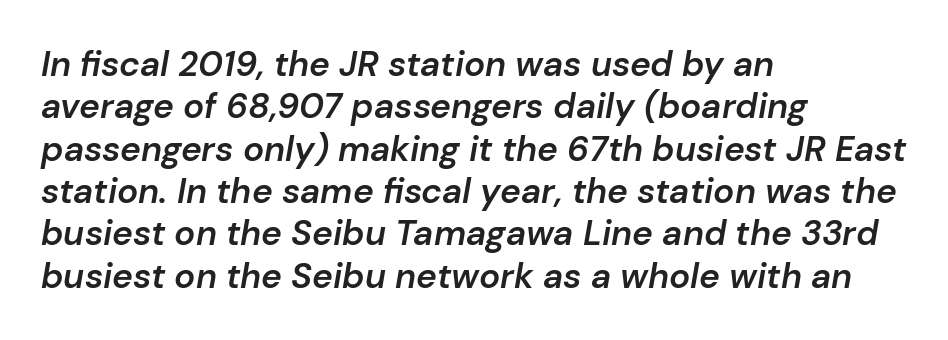
The image shows 35 px semibold type, italic (leaning right); set left-aligned, line spacing 1.21x, normal letter spacing, not underlined; low stroke contrast and a medium x-height.
